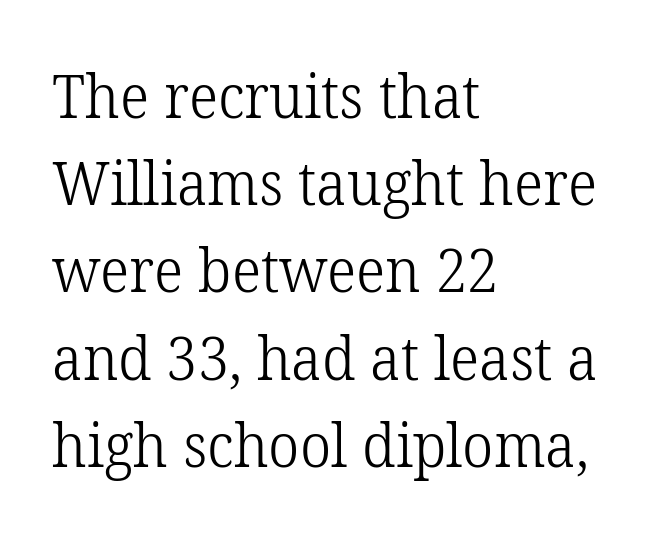
Letters have the restrained weight of plain body copy at most. Honestly, the row spacing looks completely unremarkable. Notice how the passage keeps a crisp vertical edge on the left only. The space beneath each line is pristine and unruled. Is the letter spacing exaggerated? No — it looks like the ordinary default. Italic? Not at all — the glyphs are vertical.
